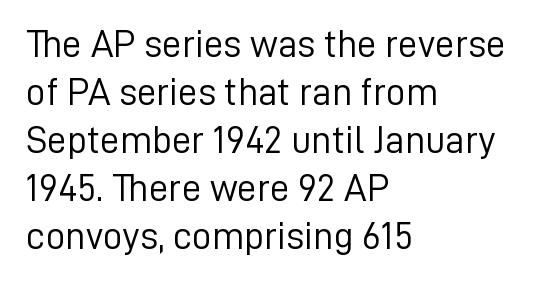
Q: Is the text bold? A: No.
Q: Is the text italic (slanted)? A: No, it is upright.
Q: Is the typeface a serif or a sans-serif typeface? A: Sans-serif.
Q: Is the text underlined? A: No.
Q: How is the paragraph aligned? A: Left-aligned.
Q: Is the spacing between letters normal or unusually wide? A: Normal.
Q: Width (condensed, normal, or wide)? A: Normal.
Q: Stroke contrast? A: Low.
Q: x-height? A: Medium.
Q: Monospaced? A: No.
